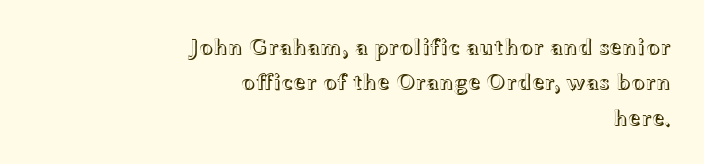
{"italic": "no", "underline": "no", "align": "right", "line_spacing": "normal", "line_spacing_ratio": 1.54, "letter_spacing": "normal", "letter_spacing_em": 0.0, "glyph_px": 23}
